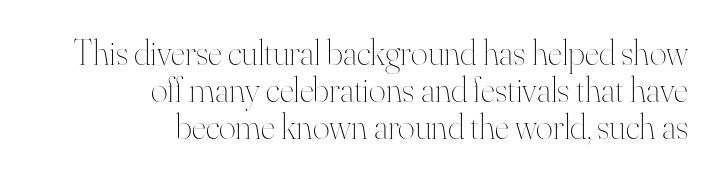
The rendering anchors every line to the right-hand side. Compared with a typical body face, this is equally light or lighter still. Notice how the stems are strictly vertical — no italics here. The line-height multiplier appears low, near solid setting. Beneath every word, the page is bare.
